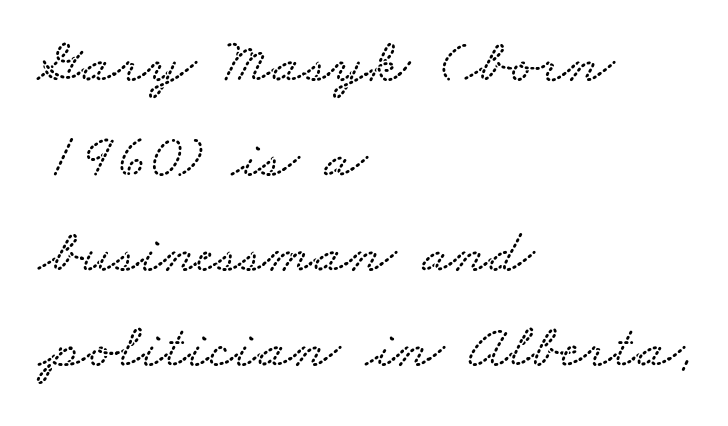
You could not count columns in this text — the font is proportionally spaced. The specimen omits any rule beneath the text block's lines. This rendering uses left alignment, leaving the right contour irregular. The line-height multiplier appears to be the usual default. The letterforms sit shoulder to shoulder at normal distance.
